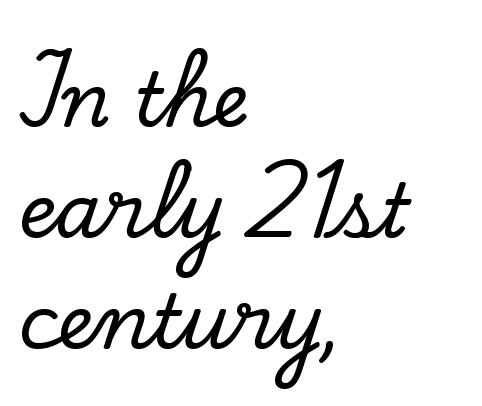
{"serif": "yes", "width": "normal", "stroke_contrast": "low", "x_height": "small", "monospaced": "no", "underline": "no", "align": "left", "line_spacing": "normal", "line_spacing_ratio": 1.5, "letter_spacing": "normal", "letter_spacing_em": 0.0, "glyph_px": 74}
